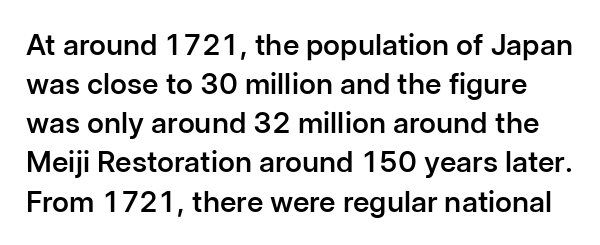
The image shows 29 px semibold sans-serif type, upright; set normal line spacing (1.35x), normal letter spacing, not underlined; low stroke contrast and a medium x-height.
